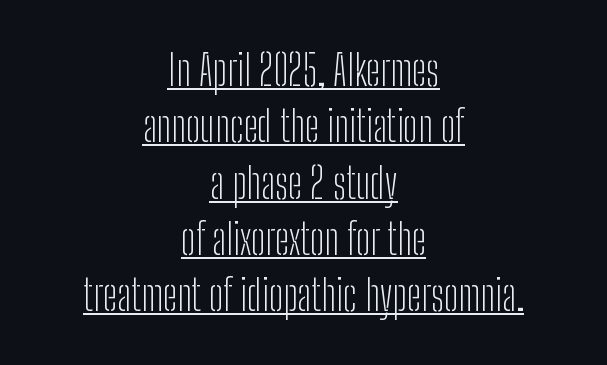
The image shows 42 px light, condensed sans-serif type, upright; set centered, normal line spacing (1.34x), normal letter spacing, underlined; low stroke contrast and a medium x-height.
